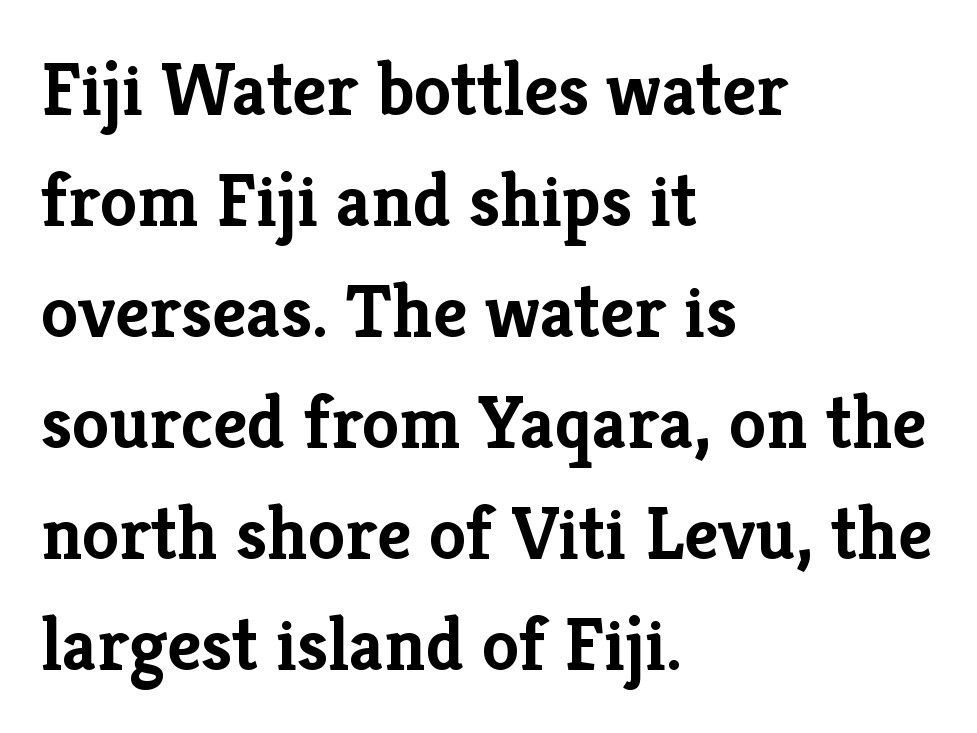
The image shows 75 px semibold serif type, upright; set left-aligned, normal line spacing (1.48x), normal letter spacing, not underlined; low stroke contrast and a medium x-height.
